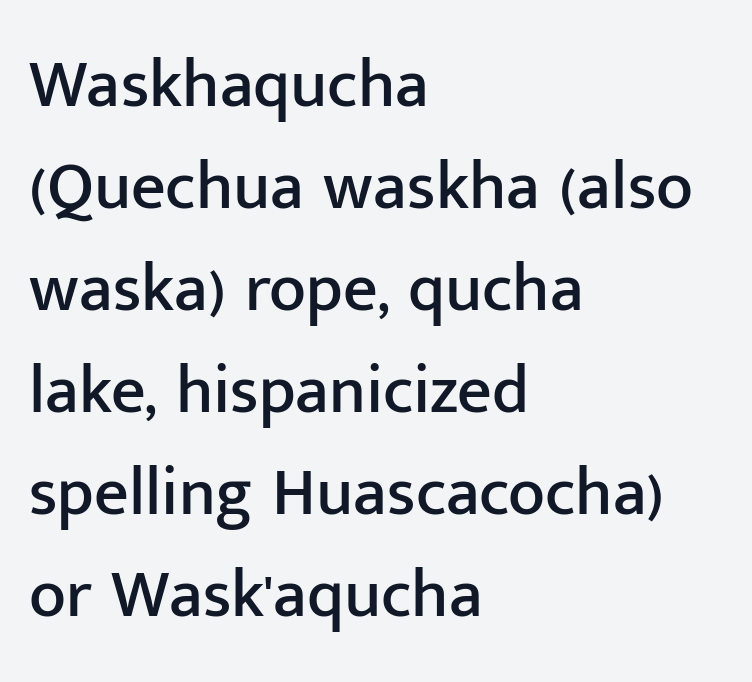
{"serif": "no", "italic": "no", "width": "normal", "stroke_contrast": "low", "x_height": "medium", "monospaced": "no", "underline": "no", "align": "left", "line_spacing": "normal", "line_spacing_ratio": 1.5, "letter_spacing": "normal", "letter_spacing_em": 0.0, "glyph_px": 68}
